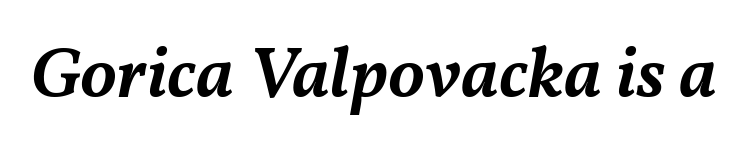
There is no visible air inserted between adjacent glyphs. Only glyphs here, with clear space below each row. Semibold letterforms, between regular and bold. The glyphs look as if they've been sheared to an angle.
